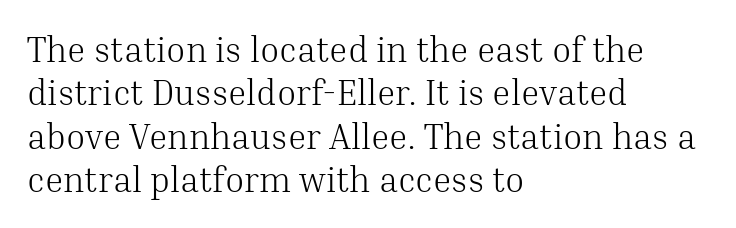
Q: Is the text bold? A: No.
Q: Is the text italic (slanted)? A: No, it is upright.
Q: Is the typeface a serif or a sans-serif typeface? A: Serif.
Q: Is the text underlined? A: No.
Q: How is the paragraph aligned? A: Left-aligned.
Q: Is the spacing between letters normal or unusually wide? A: Normal.
Q: Width (condensed, normal, or wide)? A: Normal.
Q: Stroke contrast? A: Medium.
Q: x-height? A: Medium.
Q: Monospaced? A: No.
